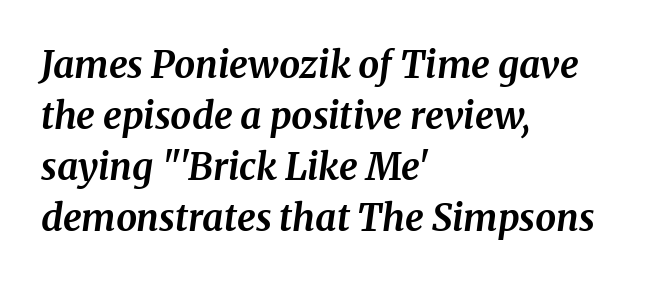
The image shows 37 px bold serif type, italic (leaning right); set left-aligned, normal line spacing (1.38x), normal letter spacing, not underlined; medium stroke contrast and a medium x-height.
